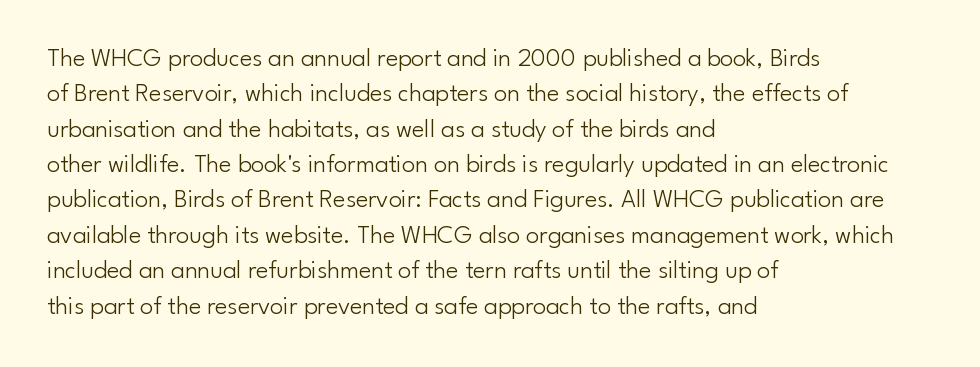
The image shows 26 px text type, upright; set left-aligned, normal line spacing (1.36x), normal letter spacing, not underlined.
